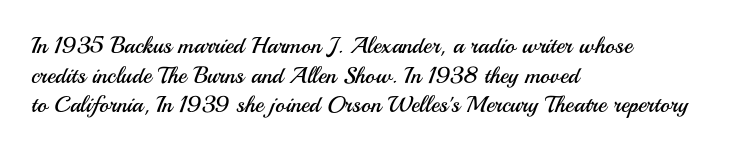
The image shows 23 px text type; set left-aligned, normal line spacing (1.29x), normal letter spacing, not underlined.
